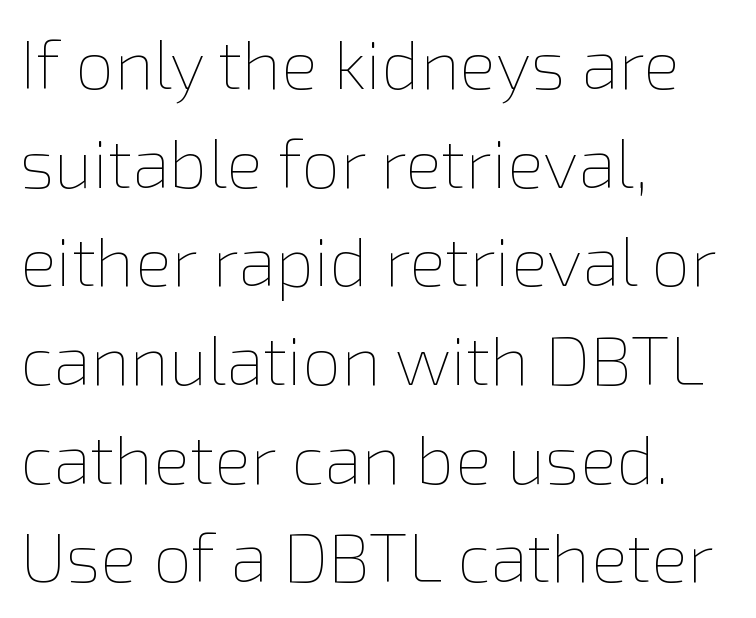
The image shows 69 px thin type, upright; set left-aligned, normal line spacing (1.43x), normal letter spacing, not underlined; a medium x-height.
